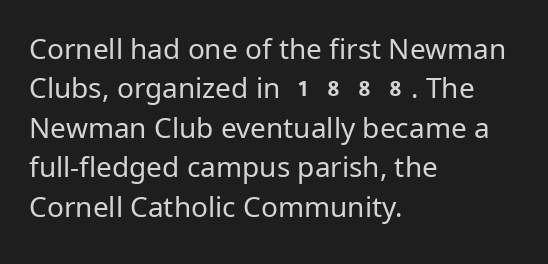
The letters carry no serifs — their stems end cleanly without finishing strokes. The strokes carry an ordinary text weight at most. Does extra space separate the letters? No, they use regular spacing. Here the designer chose a conventional face with non-uniform glyph widths.
